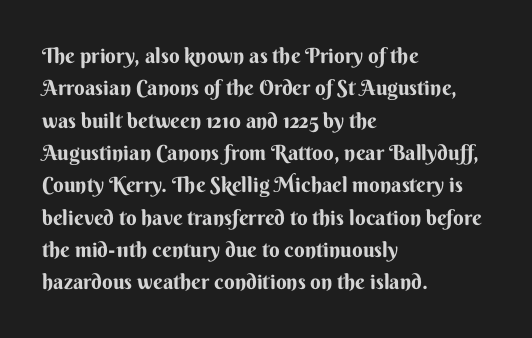
Q: Is the text bold? A: Yes.
Q: Is the text italic (slanted)? A: No, it is upright.
Q: Is the text underlined? A: No.
Q: How is the paragraph aligned? A: Left-aligned.
Q: Is the spacing between letters normal or unusually wide? A: Normal.
Q: Is the spacing between lines tight, normal or loose? A: Normal.
